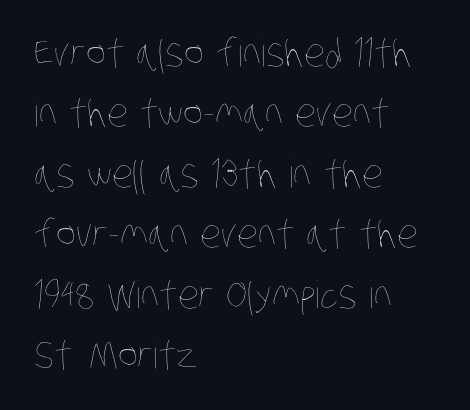
Tracking here is standard; glyphs follow each other at the usual distance. Glance below the letters and you will spot only blank space. The strokes are not fattened; the text isn't bold. Compared with typical paragraphs, the rows here are spaced about the same. Each letter keeps its own natural width here, so spacing adapts to shape.
